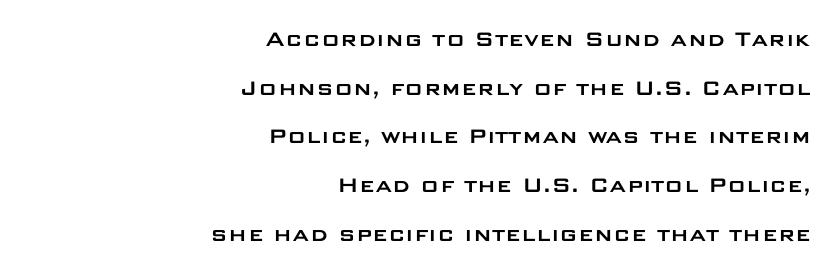
The image shows 25 px text type, upright; set right-aligned, loose line spacing (1.95x), normal letter spacing, not underlined.
